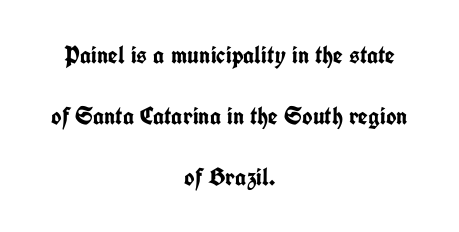
The image shows 25 px bold type, upright; set centered, loose line spacing (2.45x), normal letter spacing, not underlined.
